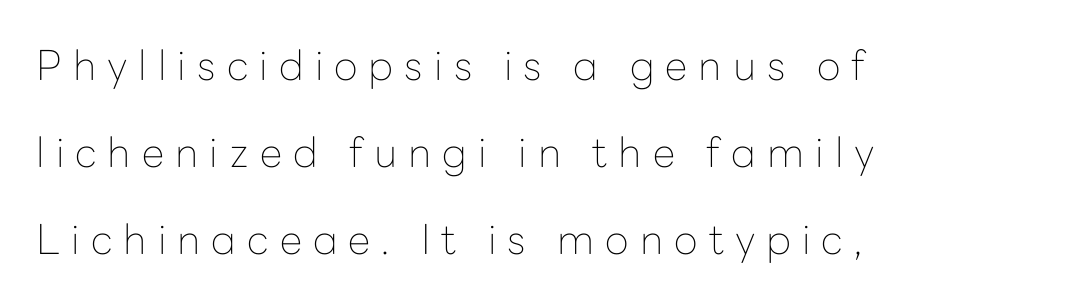
{"serif": "no", "italic": "no", "bold": "no", "weight": "thin", "width": "normal", "stroke_contrast": "low", "x_height": "medium", "monospaced": "no", "underline": "no", "align": "left", "line_spacing": "loose", "line_spacing_ratio": 2.12, "letter_spacing": "wide", "letter_spacing_em": 0.27, "glyph_px": 41}
